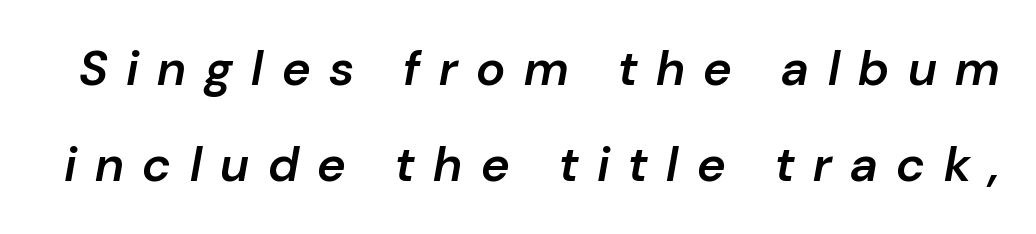
Does the weight exceed regular? Yes, but only to semibold. It's the slanting kind of type. The vertical gap from one line to the next is large. Underlining? Definitely not there. The passage shown is typed in a proportional face where columns would drift.
